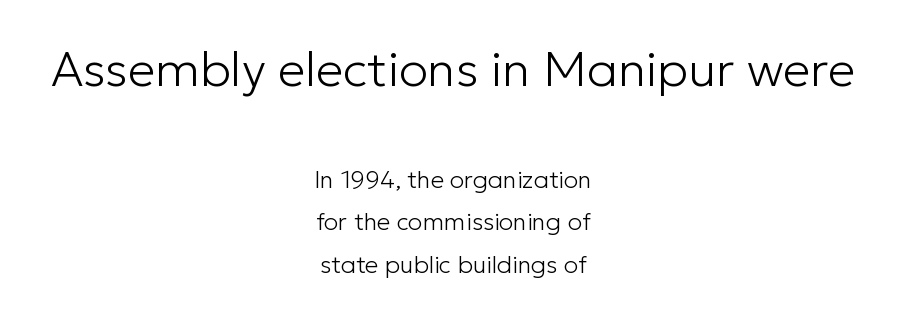
Q: Is the text bold? A: No.
Q: Is the text italic (slanted)? A: No, it is upright.
Q: Is the typeface a serif or a sans-serif typeface? A: Sans-serif.
Q: Is the text underlined? A: No.
Q: How is the paragraph aligned? A: Centered.
Q: Is the spacing between letters normal or unusually wide? A: Normal.
Q: Which block of text is set in a larger size, the first (top) or the second (bottom)? A: The first (top) one.
Q: Width (condensed, normal, or wide)? A: Normal.
Q: Stroke contrast? A: Low.
Q: x-height? A: Medium.
Q: Monospaced? A: No.
